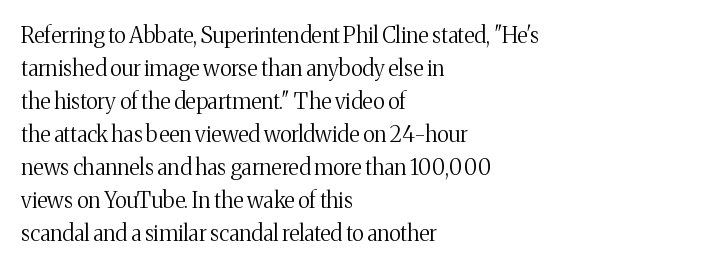
The image shows 22 px text type, upright; set left-aligned, normal line spacing (1.5x), normal letter spacing, not underlined.
